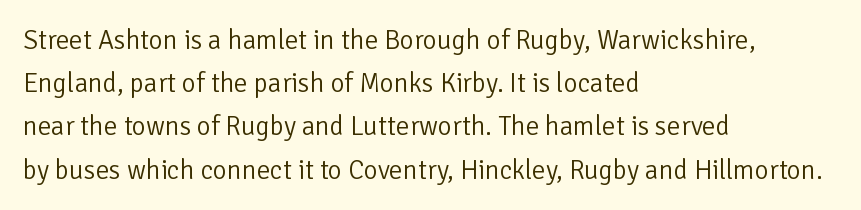
Q: Is the text bold? A: No.
Q: Is the text italic (slanted)? A: No, it is upright.
Q: Is the text underlined? A: No.
Q: How is the paragraph aligned? A: Left-aligned.
Q: Is the spacing between letters normal or unusually wide? A: Normal.
Q: Is the spacing between lines tight, normal or loose? A: Normal.
